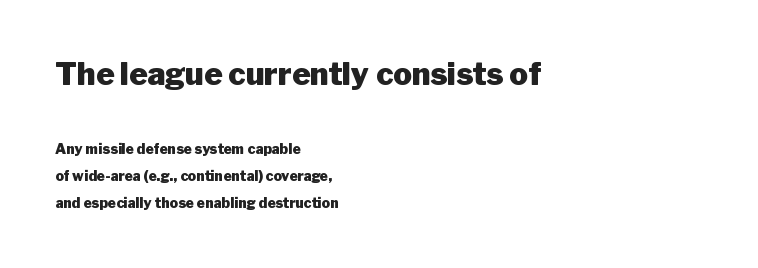
The image shows 31 px heavy sans-serif type, upright; set left-aligned, loose line spacing (1.94x), normal letter spacing, not underlined; the first (top) block is 2.21x larger; low stroke contrast and a medium x-height.
